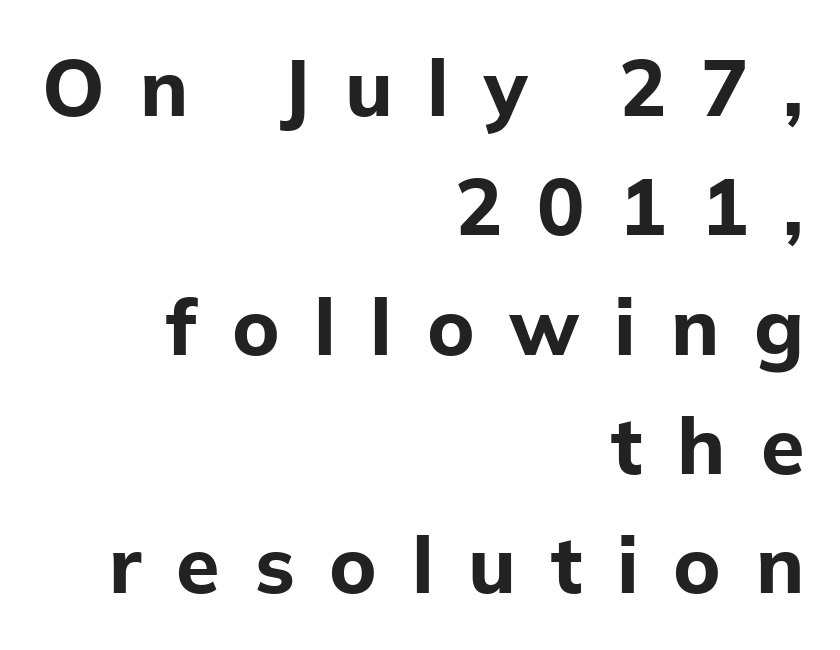
Q: Is the text bold? A: Yes.
Q: Is the text italic (slanted)? A: No, it is upright.
Q: Is the typeface a serif or a sans-serif typeface? A: Sans-serif.
Q: Is the text underlined? A: No.
Q: How is the paragraph aligned? A: Right-aligned.
Q: Is the spacing between letters normal or unusually wide? A: Unusually wide.
Q: Is the spacing between lines tight, normal or loose? A: Normal.
Q: Width (condensed, normal, or wide)? A: Normal.
Q: Stroke contrast? A: Low.
Q: x-height? A: Medium.
Q: Monospaced? A: No.
